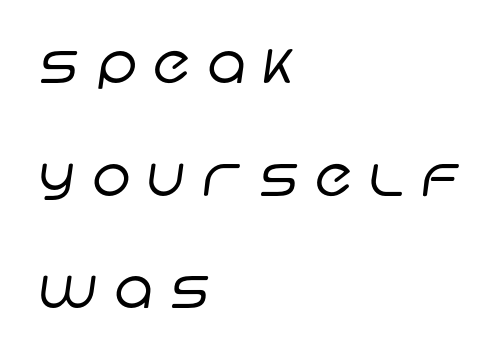
Q: Is the text bold? A: No.
Q: Is the typeface a serif or a sans-serif typeface? A: Sans-serif.
Q: Is the text underlined? A: No.
Q: How is the paragraph aligned? A: Left-aligned.
Q: Is the spacing between letters normal or unusually wide? A: Unusually wide.
Q: Is the spacing between lines tight, normal or loose? A: Loose.
Q: Width (condensed, normal, or wide)? A: Normal.
Q: Stroke contrast? A: Low.
Q: x-height? A: Large.
Q: Monospaced? A: No.
